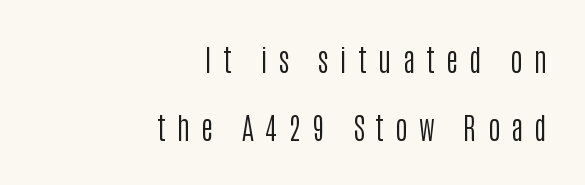
The image shows 30 px regular-weight, condensed sans-serif type, upright; set right-aligned, loose line spacing (2.28x), unusually wide letter spacing (+0.37 em), not underlined; low stroke contrast and a large x-height.
